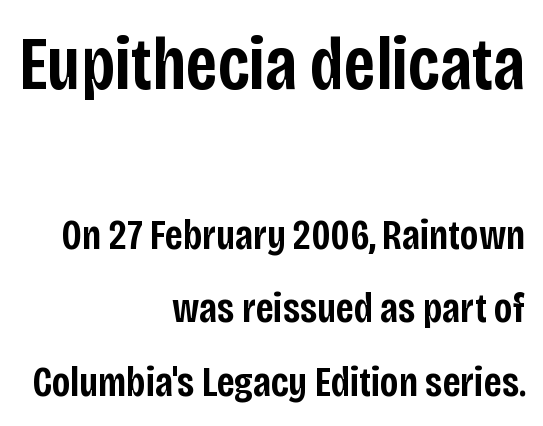
{"serif": "no", "italic": "no", "bold": "semi", "weight": "semibold", "width": "condensed", "stroke_contrast": "low", "x_height": "large", "monospaced": "no", "underline": "no", "align": "right", "line_spacing_ratio": 1.71, "letter_spacing": "normal", "letter_spacing_em": 0.0, "larger_block": "first", "size_ratio": 1.77, "glyph_px": 76}
